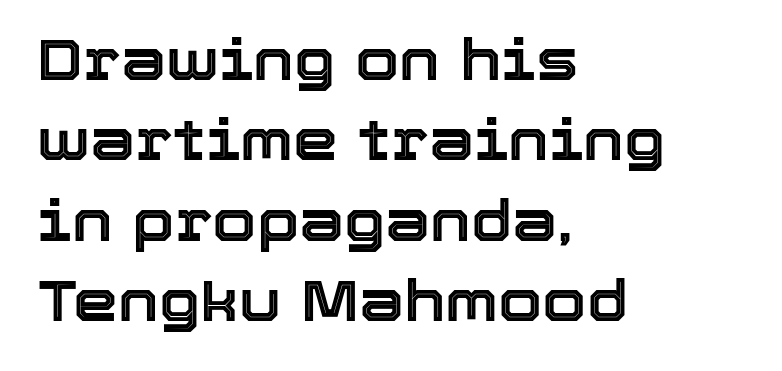
{"italic": "no", "width": "normal", "x_height": "medium", "monospaced": "no", "underline": "no", "align": "left", "line_spacing": "normal", "line_spacing_ratio": 1.41, "letter_spacing": "normal", "letter_spacing_em": 0.0, "glyph_px": 57}
